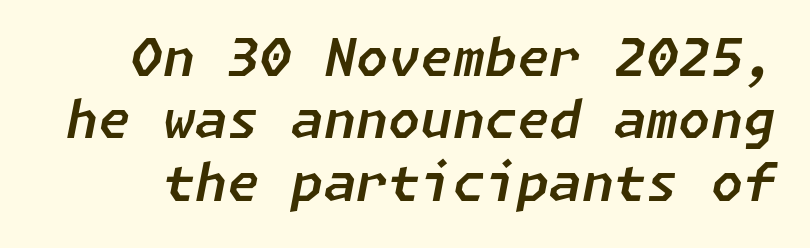
The image shows 52 px text type, italic (leaning right); set line spacing 1.2x, normal letter spacing, not underlined; low stroke contrast and a medium x-height.
